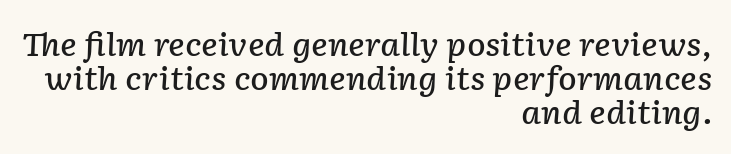
The image shows 31 px semibold type, italic (leaning right); set right-aligned, tight line spacing (1.1x), normal letter spacing, not underlined; low stroke contrast and a medium x-height.
